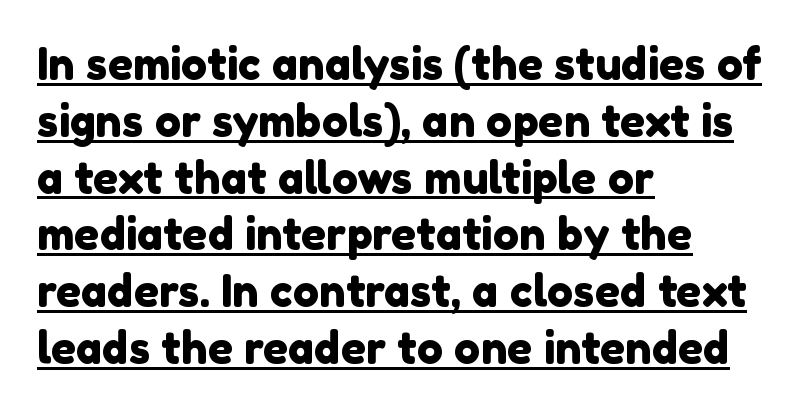
The image shows 44 px sans-serif type; set left-aligned, normal line spacing (1.29x), normal letter spacing, underlined; a medium x-height.
